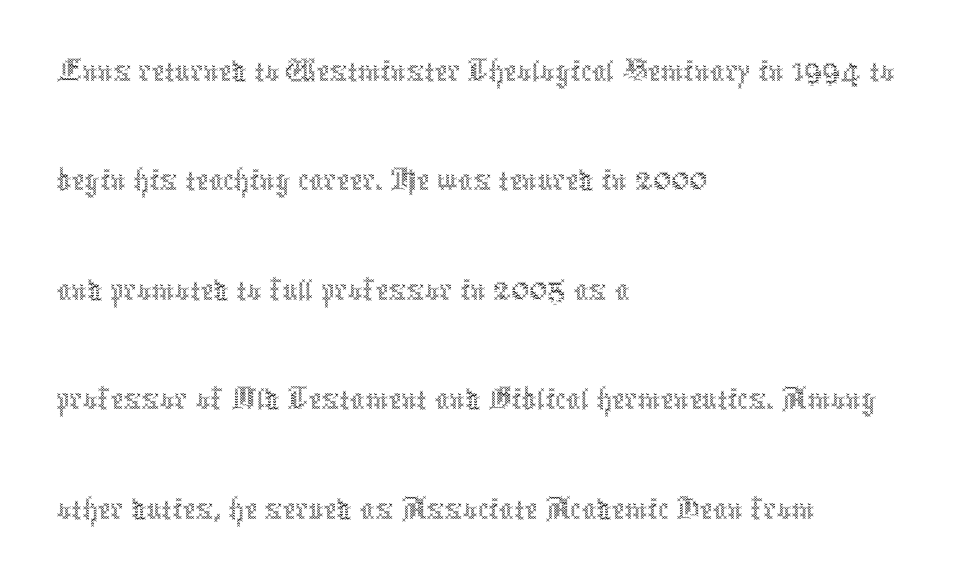
The image shows 72 px thin, condensed type, upright; set left-aligned, normal line spacing (1.52x), normal letter spacing, not underlined; a medium x-height.
